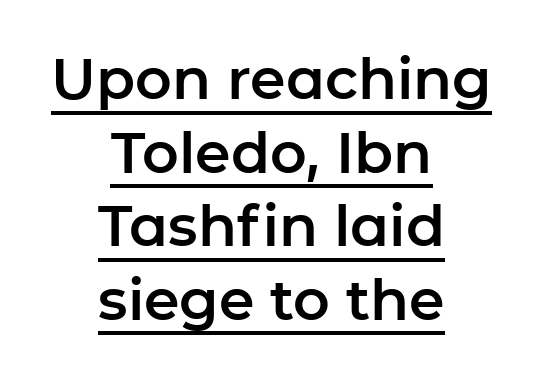
{"serif": "no", "italic": "no", "width": "normal", "stroke_contrast": "low", "x_height": "medium", "monospaced": "no", "underline": "yes", "align": "center", "line_spacing": "normal", "line_spacing_ratio": 1.29, "letter_spacing": "normal", "letter_spacing_em": 0.0, "glyph_px": 57}
